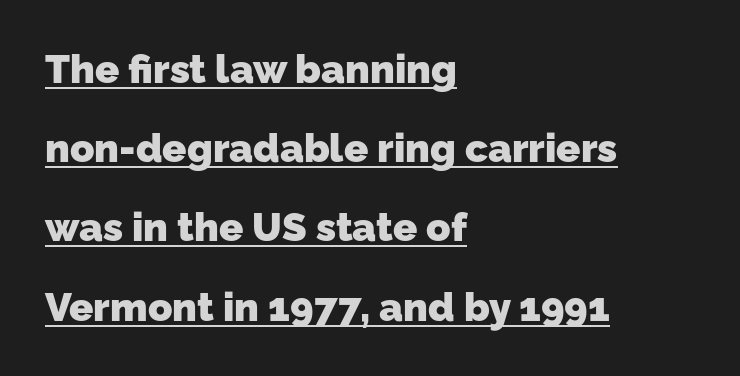
{"serif": "no", "bold": "yes", "weight": "heavy", "width": "normal", "stroke_contrast": "low", "x_height": "medium", "monospaced": "no", "underline": "yes", "align": "left", "line_spacing": "loose", "line_spacing_ratio": 1.98, "letter_spacing": "normal", "letter_spacing_em": 0.0, "glyph_px": 40}
